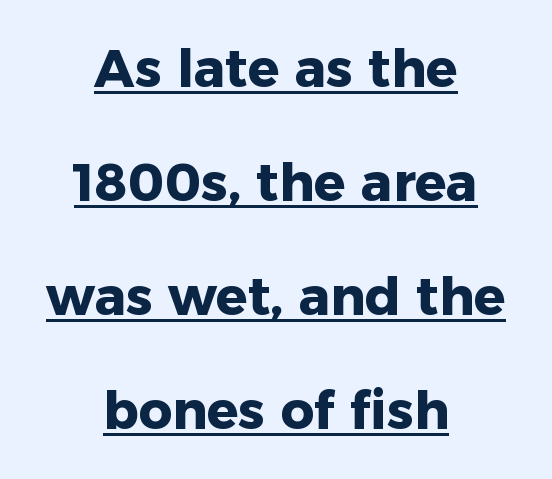
Between one letter and the next there's only the usual sliver of space. Is there any slant? The stems are plumb. Vertically, the passage feels expansive, rows floating well apart. What weight is shown? A full bold with thick strokes.
